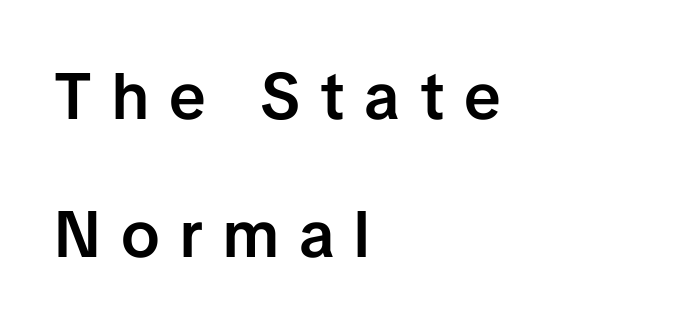
Q: Is the text bold? A: Semi-bold.
Q: Is the text italic (slanted)? A: No, it is upright.
Q: Is the typeface a serif or a sans-serif typeface? A: Sans-serif.
Q: Is the text underlined? A: No.
Q: How is the paragraph aligned? A: Left-aligned.
Q: Is the spacing between letters normal or unusually wide? A: Unusually wide.
Q: Is the spacing between lines tight, normal or loose? A: Loose.
Q: Width (condensed, normal, or wide)? A: Normal.
Q: Stroke contrast? A: Low.
Q: x-height? A: Medium.
Q: Monospaced? A: No.
